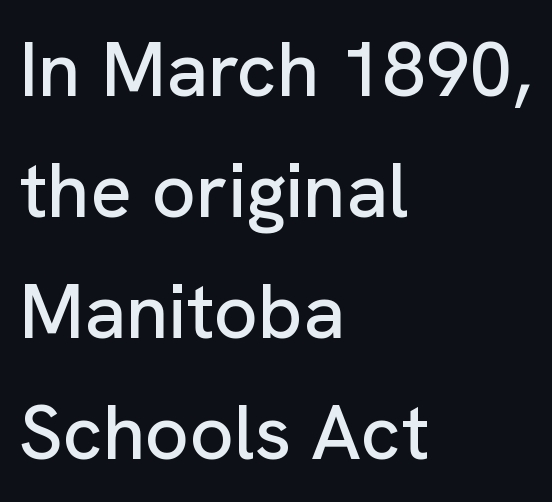
The image shows 77 px sans-serif type, upright; set left-aligned, normal line spacing (1.57x), normal letter spacing, not underlined; low stroke contrast and a medium x-height.
